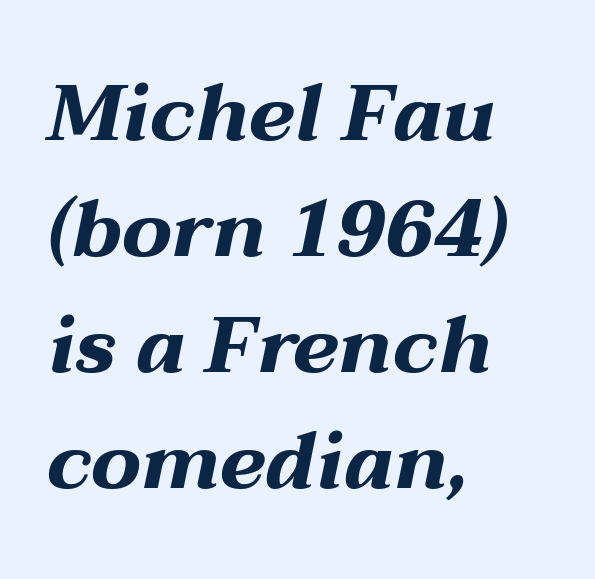
The image shows 79 px bold, wide type, italic (leaning right); set left-aligned, normal line spacing (1.47x), normal letter spacing, not underlined; medium stroke contrast and a medium x-height.
